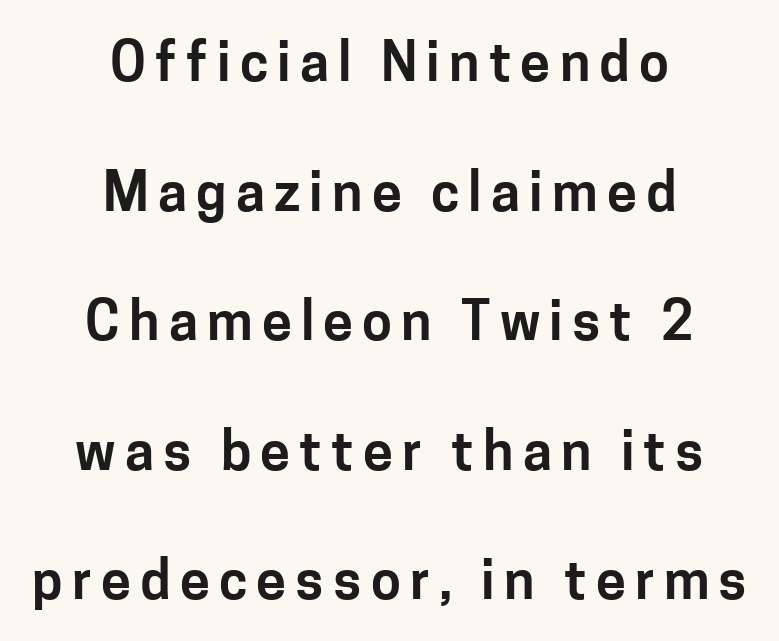
The face used here is proportionally spaced, like ordinary book or web type. Each row of text sits above clean, open space. Where is the straight margin? There isn't one; the lines are centered. Vertically, the passage feels expansive, rows floating well apart.
